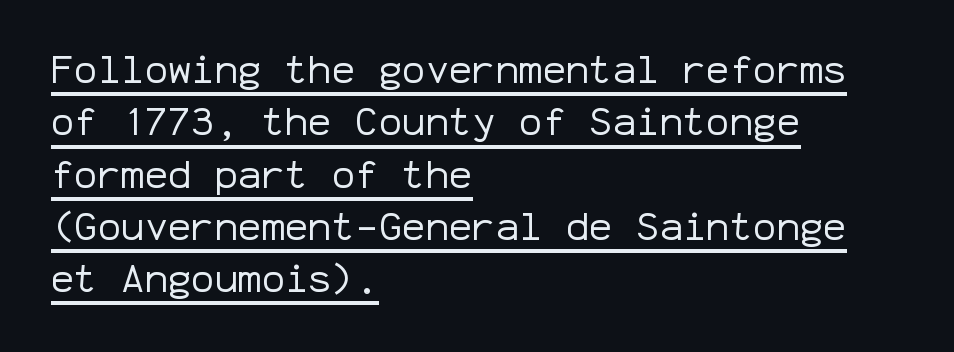
The image shows 39 px regular-weight sans-serif type, upright, monospaced; set left-aligned, normal line spacing (1.34x), normal letter spacing, underlined; low stroke contrast and a medium x-height.
